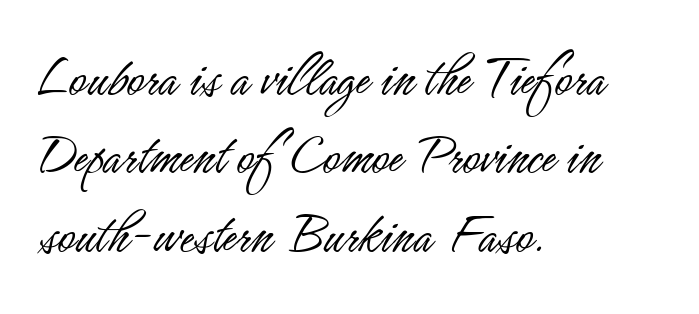
The text was rendered using a sans face with plain stroke endings. Tracking value appears to be zero — textbook default spacing. Do the characters align in a grid? No, the font is proportional. Compared with a centered layout, this one pins lines to the left instead.
